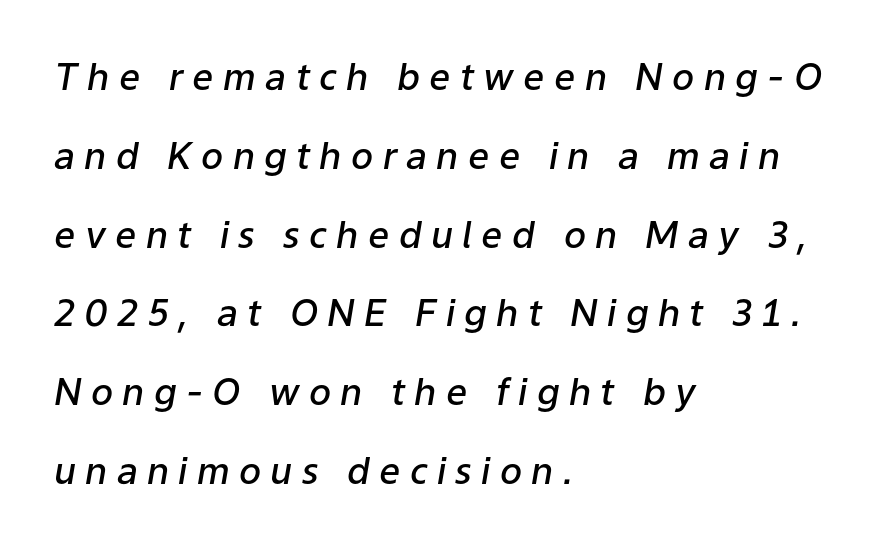
These lines have a slow, spaced-out rhythm from letter to letter. The designer dialed line spacing up above the default. Left-aligned paragraph, ragged on the right. Looking at the ascenders, they clearly lean. Anything drawn beneath the words? Only blank space. A somewhat darkened texture: the type is semibold rather than bold.
